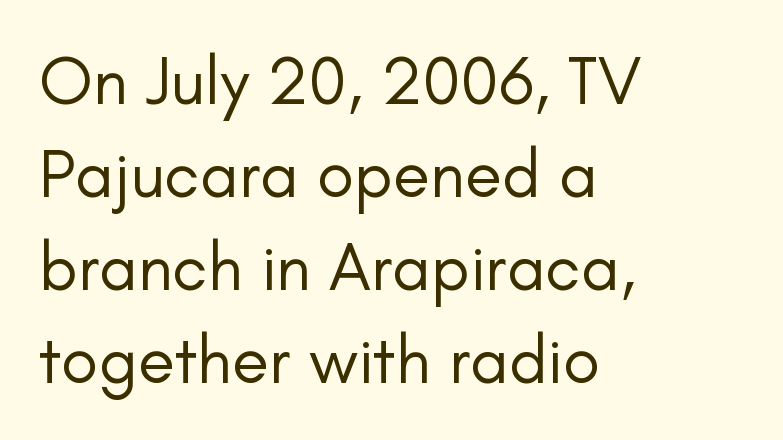
Q: Is the text bold? A: No.
Q: Is the text italic (slanted)? A: No, it is upright.
Q: Is the typeface a serif or a sans-serif typeface? A: Sans-serif.
Q: Is the text underlined? A: No.
Q: How is the paragraph aligned? A: Left-aligned.
Q: Is the spacing between letters normal or unusually wide? A: Normal.
Q: Is the spacing between lines tight, normal or loose? A: Normal.
Q: Width (condensed, normal, or wide)? A: Normal.
Q: Stroke contrast? A: Low.
Q: x-height? A: Small.
Q: Monospaced? A: No.
